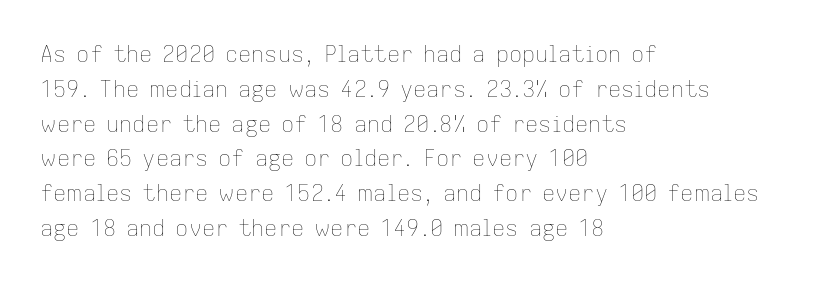
{"italic": "no", "bold": "no", "underline": "no", "align": "left", "line_spacing": "normal", "line_spacing_ratio": 1.58, "letter_spacing": "normal", "letter_spacing_em": 0.0, "glyph_px": 22}
